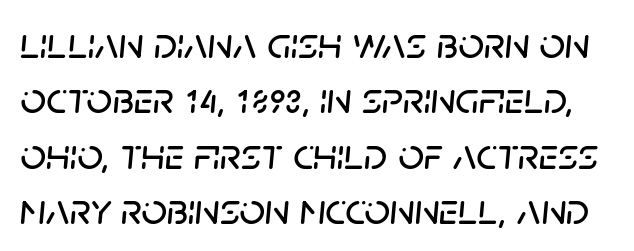
The image shows 45 px text type, italic (leaning right); set line spacing 1.23x, normal letter spacing, not underlined; low stroke contrast and a large x-height.
